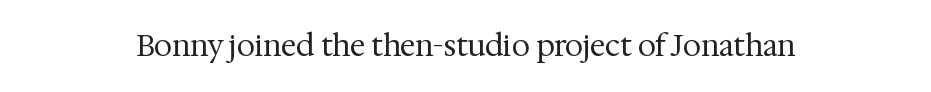
Quick note: underline off. The rendering keeps characters at their native spacing. Weight: not bold — regular or lighter. A typesetter would label this face a serif. Quick note: not italic, upright. Note the varied advance widths — an 'i' is clearly narrower than an 'm'.
